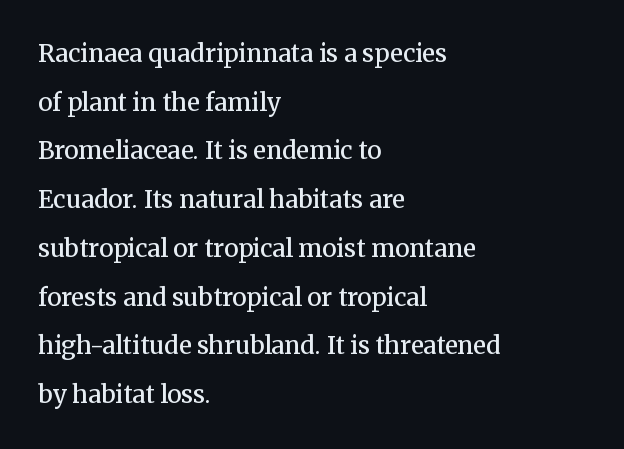
Q: Is the text bold? A: Semi-bold.
Q: Is the text italic (slanted)? A: No, it is upright.
Q: Is the text underlined? A: No.
Q: How is the paragraph aligned? A: Left-aligned.
Q: Is the spacing between letters normal or unusually wide? A: Normal.
Q: Is the spacing between lines tight, normal or loose? A: Loose.
